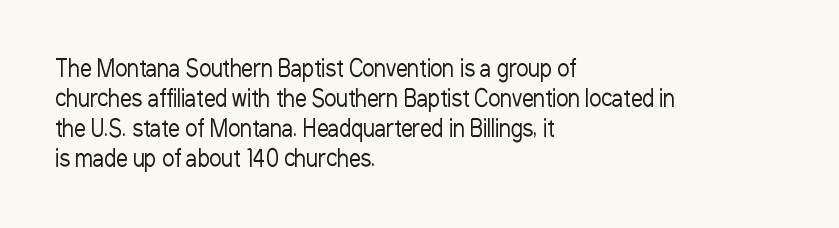
Q: Is the text bold? A: No.
Q: Is the text italic (slanted)? A: No, it is upright.
Q: Is the text underlined? A: No.
Q: How is the paragraph aligned? A: Left-aligned.
Q: Is the spacing between letters normal or unusually wide? A: Normal.
Q: Is the spacing between lines tight, normal or loose? A: Normal.
